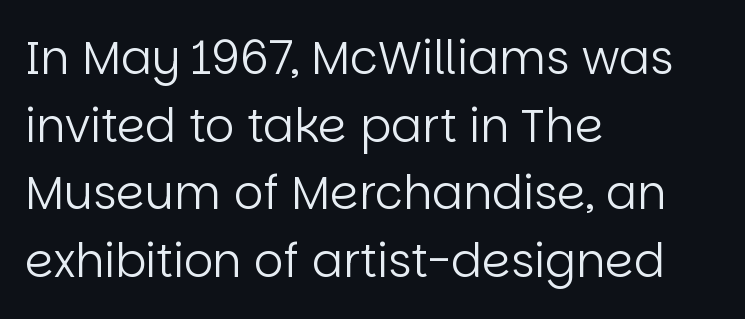
This rendering uses left alignment, leaving the right contour irregular. Quick note: not italic, upright. Quick note: interline space is typical. The rendering keeps characters at their native spacing. These glyphs show unthickened strokes, regular width or finer. The space directly below the letters is spotless.
